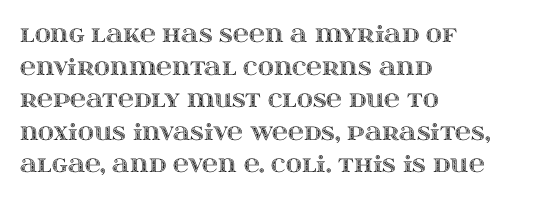
{"italic": "no", "underline": "no", "align": "left", "line_spacing": "normal", "line_spacing_ratio": 1.48, "letter_spacing": "normal", "letter_spacing_em": 0.0, "glyph_px": 22}
